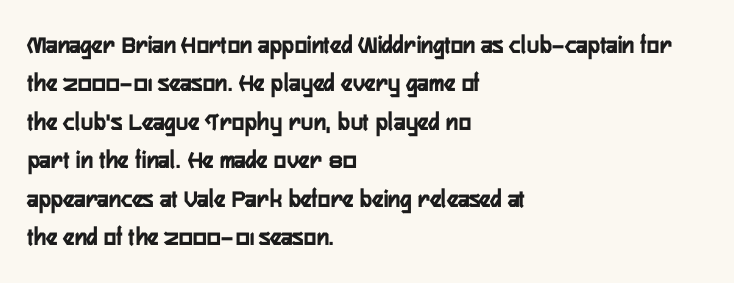
A typesetter would mark this as roman, not italic. Rule under the text: the space is simply empty. Layout note: lines flush left. The designer left line spacing at the default. What weight is shown? A full bold with thick strokes. This sample uses plain, unmodified letter spacing.
